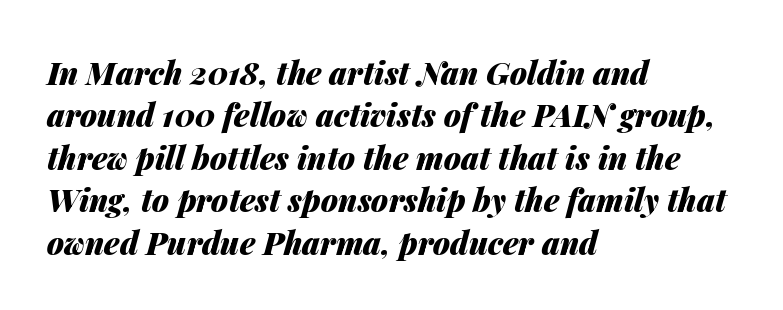
The image shows 31 px heavy type, italic (leaning right); set left-aligned, normal line spacing (1.37x), normal letter spacing, not underlined; medium stroke contrast and a medium x-height.
